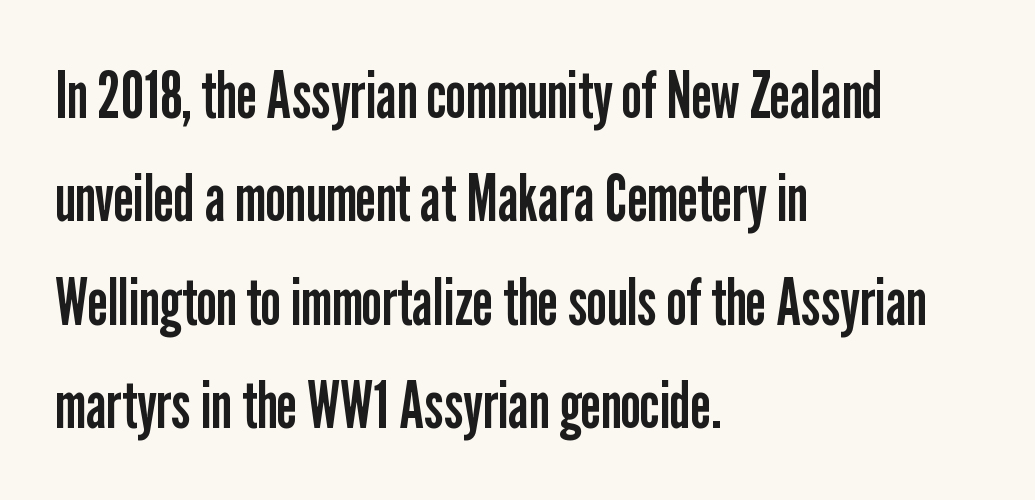
All the whitespace from short lines collects on the right. Characters follow at the spacing the type designer built in. The passage shown stacks its lines at a standard gap. Descenders hang freely into open space. Posture: straight, roman, zero tilt.
